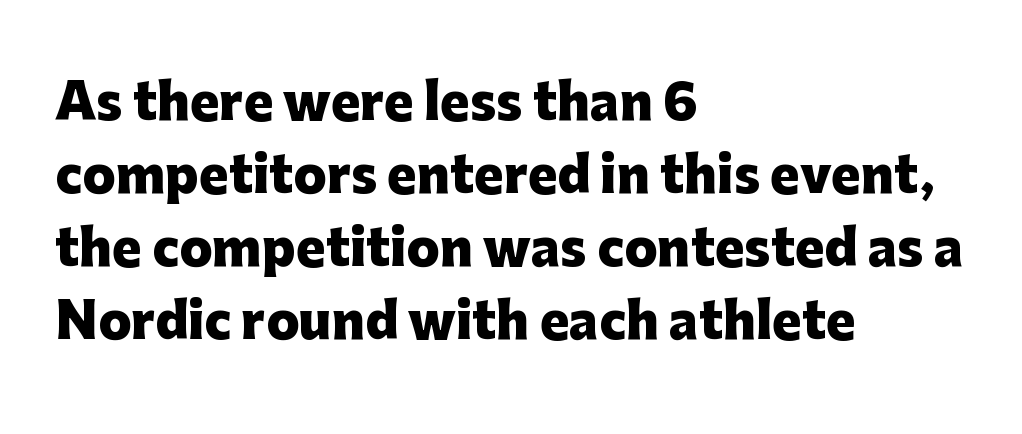
Q: Is the text bold? A: Yes.
Q: Is the text italic (slanted)? A: No, it is upright.
Q: Is the typeface a serif or a sans-serif typeface? A: Sans-serif.
Q: Is the text underlined? A: No.
Q: How is the paragraph aligned? A: Left-aligned.
Q: Is the spacing between letters normal or unusually wide? A: Normal.
Q: Is the spacing between lines tight, normal or loose? A: Normal.
Q: Width (condensed, normal, or wide)? A: Normal.
Q: Stroke contrast? A: Low.
Q: x-height? A: Medium.
Q: Monospaced? A: No.
